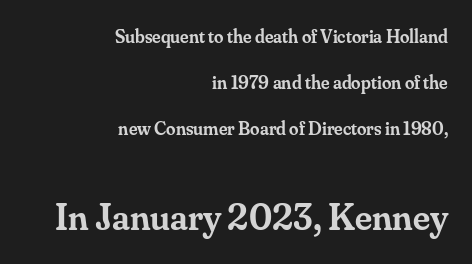
The image shows 38 px semibold serif type, upright; set right-aligned, loose line spacing (2.41x), normal letter spacing, not underlined; the second (bottom) block is 2.0x larger; medium stroke contrast and a small x-height.
